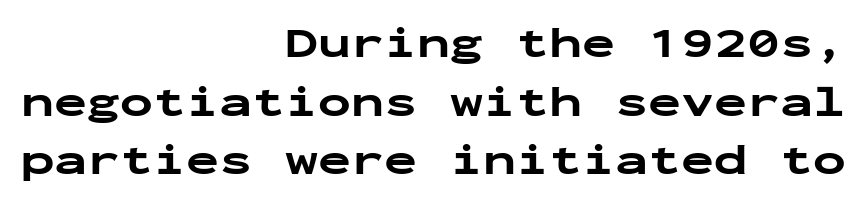
Q: Is the text bold? A: Yes.
Q: Is the text italic (slanted)? A: No, it is upright.
Q: Is the typeface a serif or a sans-serif typeface? A: Sans-serif.
Q: Is the text underlined? A: No.
Q: How is the paragraph aligned? A: Right-aligned.
Q: Is the spacing between letters normal or unusually wide? A: Normal.
Q: Is the spacing between lines tight, normal or loose? A: Normal.
Q: Width (condensed, normal, or wide)? A: Wide.
Q: Stroke contrast? A: Low.
Q: x-height? A: Medium.
Q: Monospaced? A: Yes.
